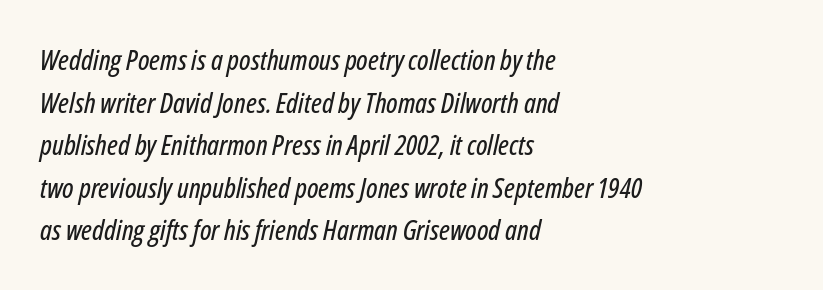
Does the copy run flush right? No — it runs flush left. Varying glyph widths throughout — classic text-font behaviour. Successive baselines arrive at the customary interval. Honestly, the letter spacing is just normal — you wouldn't notice it.
